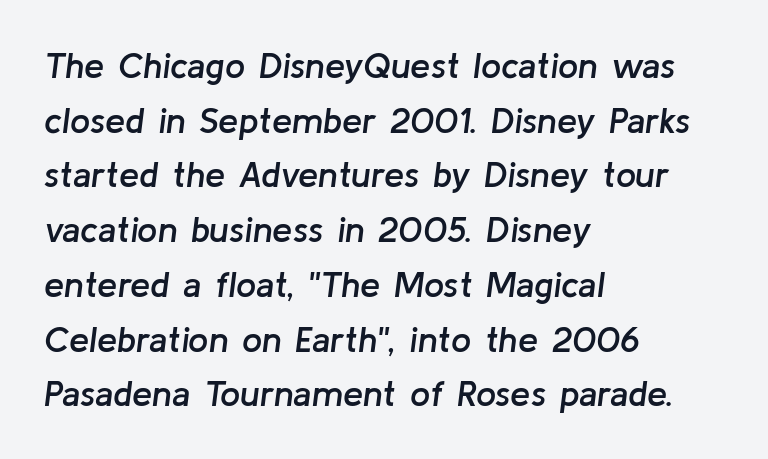
Q: Is the text bold? A: Semi-bold.
Q: Is the text italic (slanted)? A: Yes, it leans right by about 8 degrees.
Q: Is the text underlined? A: No.
Q: How is the paragraph aligned? A: Left-aligned.
Q: Is the spacing between letters normal or unusually wide? A: Normal.
Q: Is the spacing between lines tight, normal or loose? A: Normal.
Q: Width (condensed, normal, or wide)? A: Normal.
Q: Stroke contrast? A: Low.
Q: x-height? A: Medium.
Q: Monospaced? A: No.
